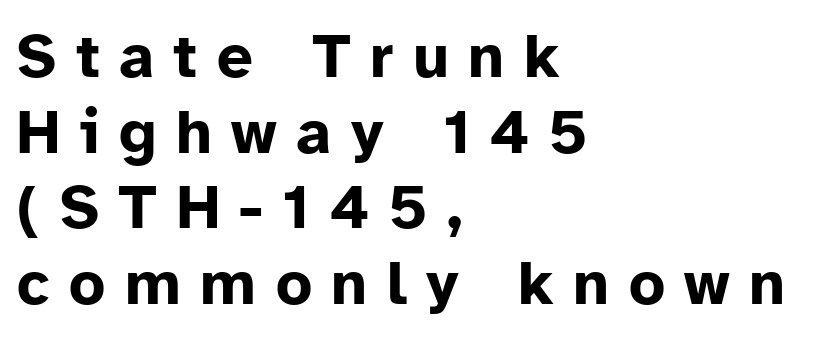
The image shows 63 px bold sans-serif type, upright; set left-aligned, line spacing 1.2x, unusually wide letter spacing (+0.31 em), not underlined; low stroke contrast and a medium x-height.
